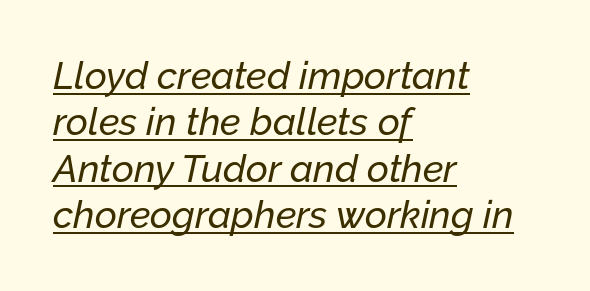
The image shows 38 px text type, italic (leaning right); set left-aligned, line spacing 1.22x, normal letter spacing, underlined; low stroke contrast and a medium x-height.
